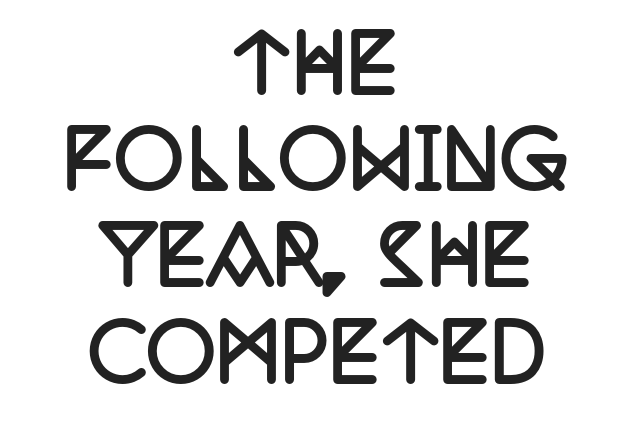
A typesetter would call this leading conventional body-copy spacing. Horizontally, the lines are justified to the midpoint only. The letters stand straight up with perfectly vertical stems. Typesetter's note: full bold, strokes at maximum text heaviness. Character widths vary here, with narrow letters taking less room than wide ones.
